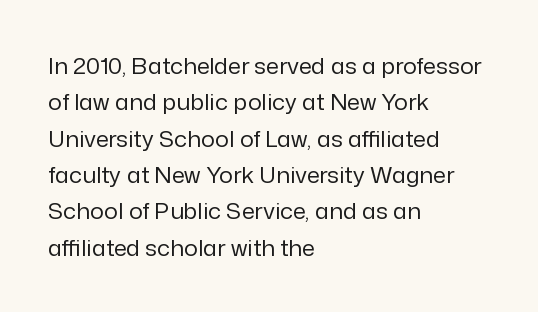
The image shows 23 px text type, upright; set left-aligned, normal line spacing (1.58x), normal letter spacing, not underlined.
